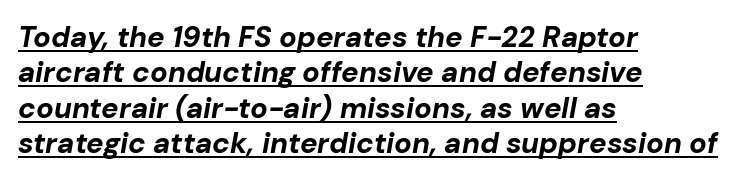
{"italic": "yes", "lean": "right", "slant_degrees": 10, "bold": "yes", "weight": "bold", "width": "normal", "stroke_contrast": "low", "x_height": "medium", "monospaced": "no", "underline": "yes", "align": "left", "line_spacing_ratio": 1.22, "letter_spacing": "normal", "letter_spacing_em": 0.0, "glyph_px": 29}
